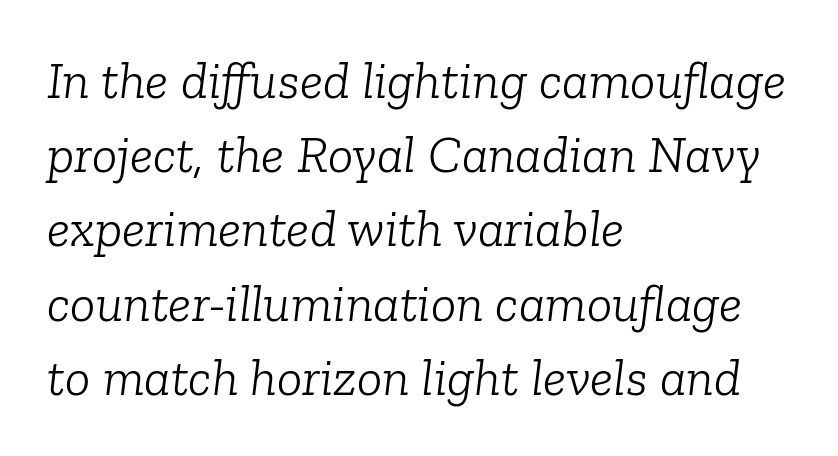
Q: Is the text bold? A: No.
Q: Is the text italic (slanted)? A: Yes, it leans right by about 6 degrees.
Q: Is the typeface a serif or a sans-serif typeface? A: Serif.
Q: Is the text underlined? A: No.
Q: How is the paragraph aligned? A: Left-aligned.
Q: Is the spacing between letters normal or unusually wide? A: Normal.
Q: Is the spacing between lines tight, normal or loose? A: Normal.
Q: Width (condensed, normal, or wide)? A: Normal.
Q: Stroke contrast? A: Low.
Q: x-height? A: Medium.
Q: Monospaced? A: No.
